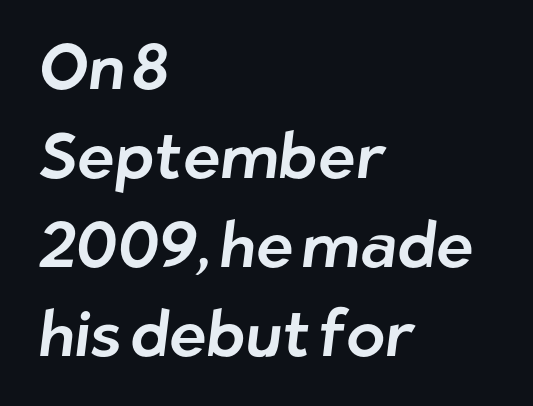
{"serif": "no", "width": "normal", "stroke_contrast": "low", "x_height": "medium", "monospaced": "no", "underline": "no", "align": "left", "line_spacing": "normal", "line_spacing_ratio": 1.39, "letter_spacing": "normal", "letter_spacing_em": 0.0, "glyph_px": 64}
